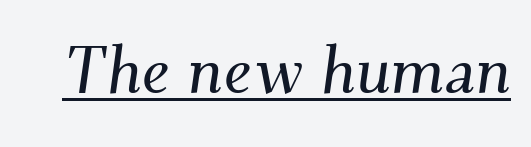
{"serif": "yes", "italic": "yes", "lean": "right", "slant_degrees": 9, "width": "normal", "stroke_contrast": "medium", "x_height": "small", "monospaced": "no", "underline": "yes", "letter_spacing": "normal", "letter_spacing_em": 0.0, "glyph_px": 65}
